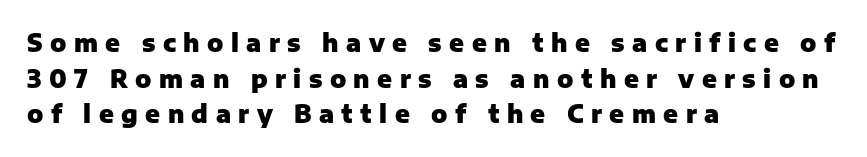
Q: Is the text bold? A: Yes.
Q: Is the text italic (slanted)? A: No, it is upright.
Q: Is the text underlined? A: No.
Q: How is the paragraph aligned? A: Left-aligned.
Q: Is the spacing between letters normal or unusually wide? A: Unusually wide.
Q: Is the spacing between lines tight, normal or loose? A: Normal.
